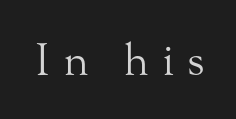
{"serif": "yes", "italic": "no", "bold": "no", "weight": "light", "width": "normal", "stroke_contrast": "medium", "x_height": "small", "monospaced": "no", "underline": "no", "letter_spacing": "wide", "letter_spacing_em": 0.29, "glyph_px": 44}
